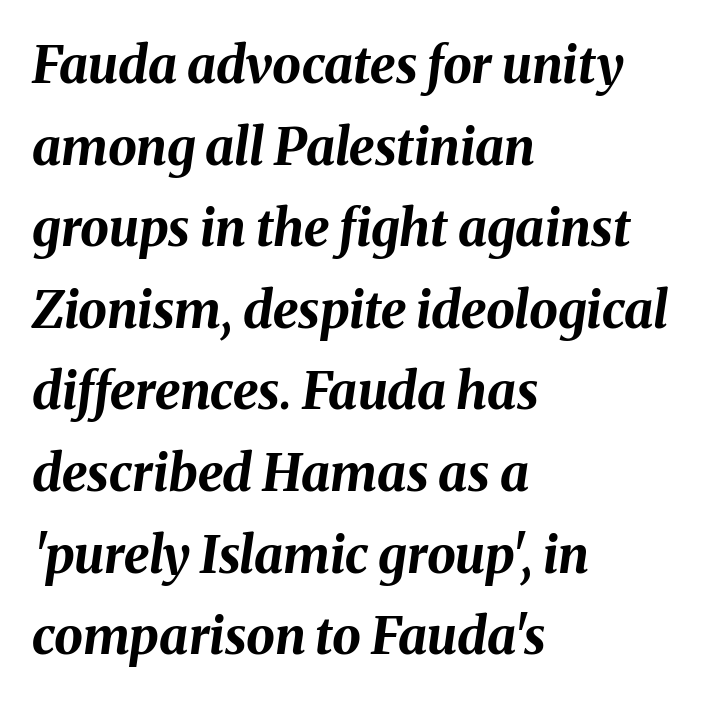
Horizontal bands of white between lines are of average thickness. The tracking reads as untouched default to a designer's eye. Do the characters align in a grid? No, the font is proportional. Line starts are locked; line ends wander. Honestly, there is no underline to notice here at all.
